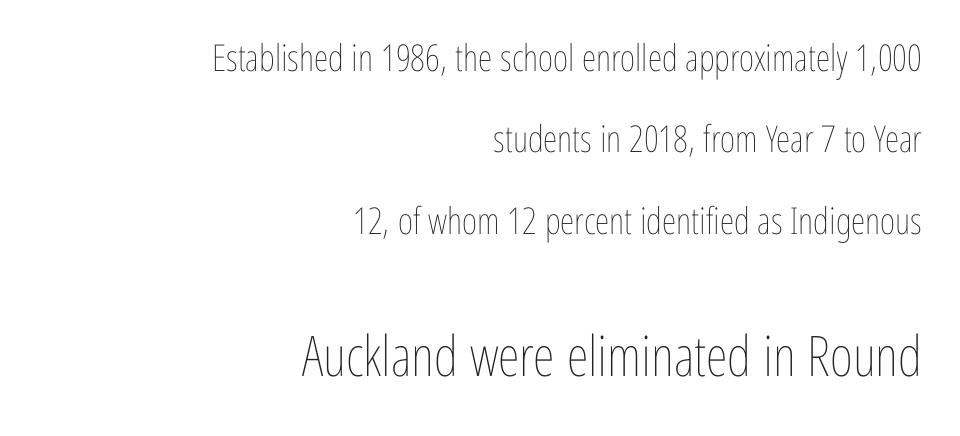
Just letters on the line, the space beneath them empty. This is not heavy type; no bold has been used. The letters advance in unequal steps, a hallmark of proportional type. If you measured baseline to baseline, you'd find a long distance. Words appear dense and cohesive because spacing is normal. Nope, not italic — everything's standing straight.
